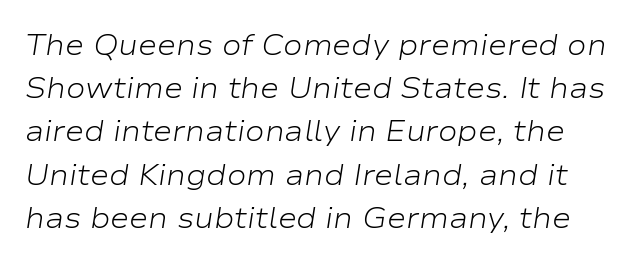
{"italic": "yes", "lean": "right", "slant_degrees": 9, "bold": "no", "weight": "light", "width": "wide", "stroke_contrast": "low", "x_height": "medium", "monospaced": "no", "underline": "no", "line_spacing": "normal", "line_spacing_ratio": 1.49, "letter_spacing": "normal", "letter_spacing_em": 0.0, "glyph_px": 29}
